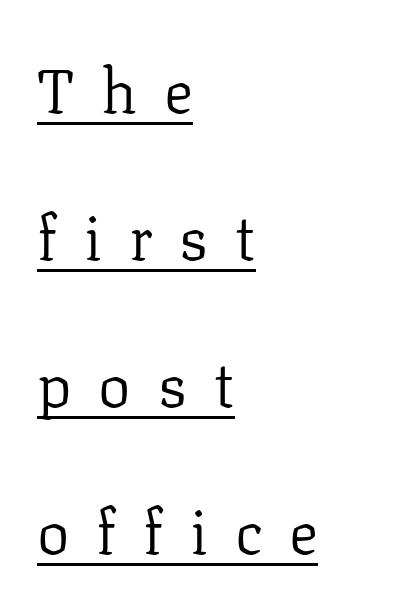
Each stroke keeps to a modest, everyday thickness or less. Left-aligned paragraph, ragged on the right. Every character sits straight up, as roman type does. This rendering employs a face with finishing strokes, i.e., a serif. Looks like someone drew a line under every word here.
